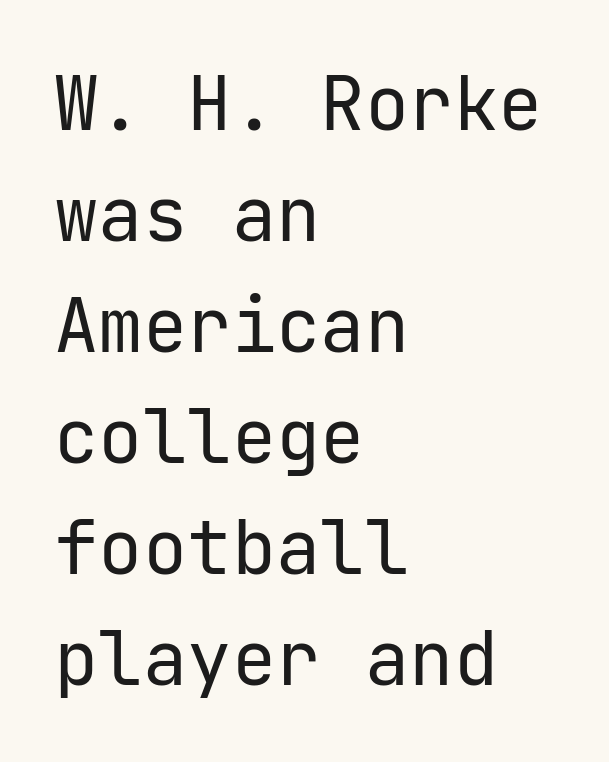
These lines are set flush left with a ragged right edge. Is there much room between lines? A standard amount, neither cramped nor airy. Look at the bottom of the vertical strokes: they stop flat, with no serifs. Type without underlining. Does the lettering tilt? It doesn't — this is upright.
